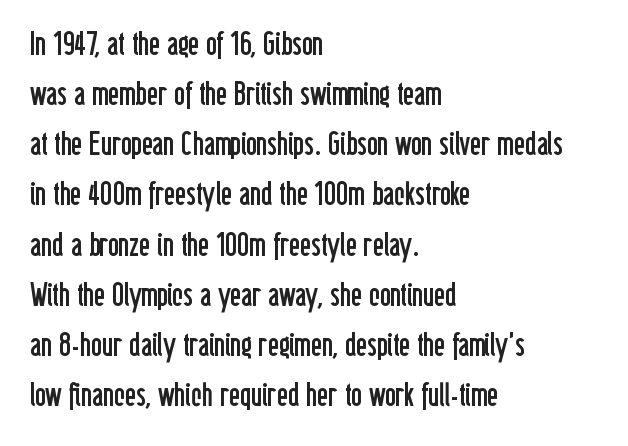
{"serif": "no", "italic": "no", "bold": "no", "weight": "regular", "width": "condensed", "stroke_contrast": "low", "x_height": "medium", "monospaced": "no", "underline": "no", "align": "left", "line_spacing": "normal", "line_spacing_ratio": 1.52, "letter_spacing": "normal", "letter_spacing_em": 0.0, "glyph_px": 33}
